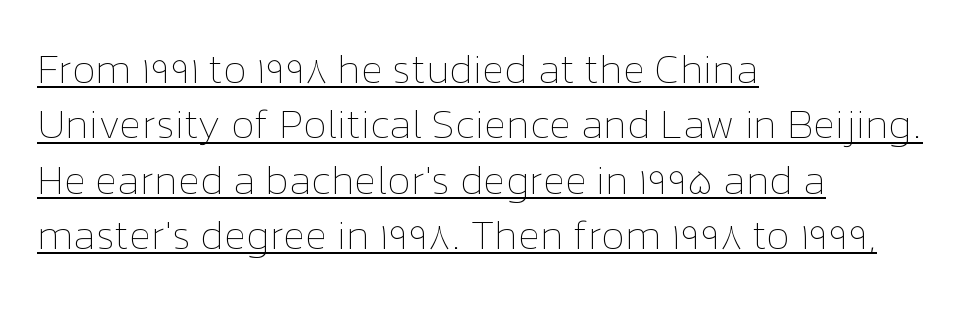
{"italic": "no", "bold": "no", "weight": "thin", "width": "normal", "stroke_contrast": "low", "x_height": "medium", "monospaced": "no", "underline": "yes", "align": "left", "line_spacing": "normal", "line_spacing_ratio": 1.35, "letter_spacing": "normal", "letter_spacing_em": 0.0, "glyph_px": 41}
